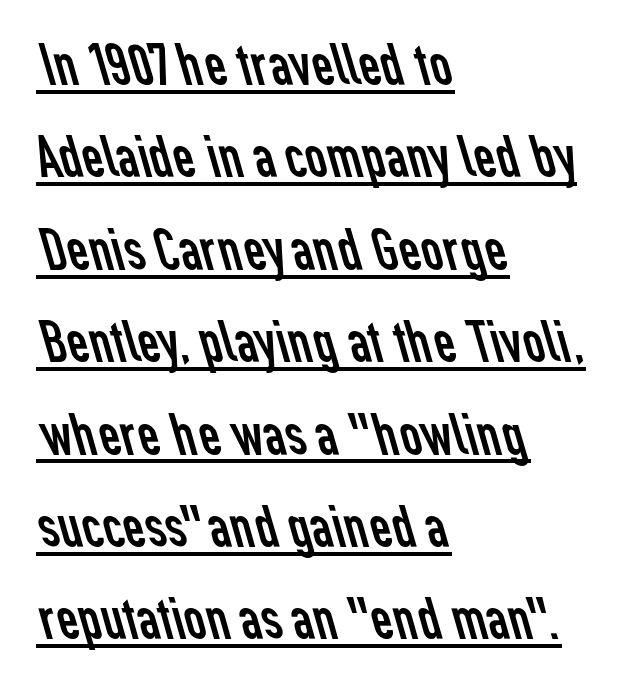
A typesetter would call this zero additional tracking. You could not count columns in this text — the font is proportionally spaced. Vertical spacing — default. This sample uses a sans-serif face. Caption: lettering with a line underneath. Think standard paragraph weight, or any step lighter than that.
